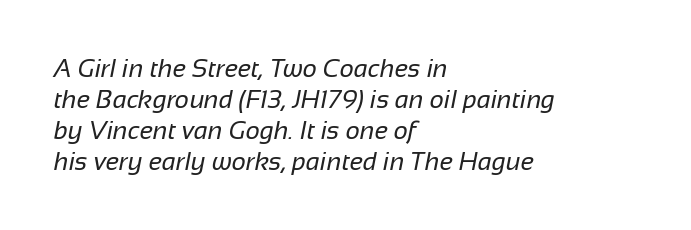
{"bold": "no", "underline": "no", "align": "left", "line_spacing_ratio": 1.24, "letter_spacing": "normal", "letter_spacing_em": 0.0, "glyph_px": 25}
